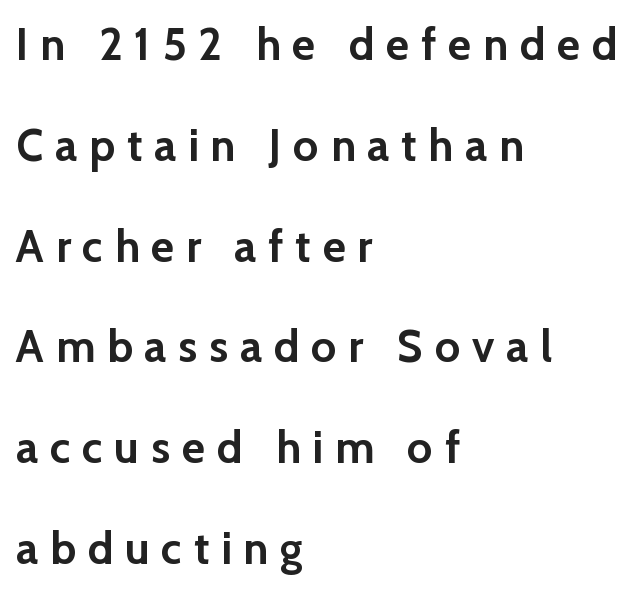
Ascenders rise straight up at ninety degrees. Compared with a centered layout, this one pins lines to the left instead. Underlining? Definitely not there. Substantial extra tracking has been applied to these lines. Regarding leading, the lines here are spaced well apart. Nope, no serifs anywhere on these letters.
